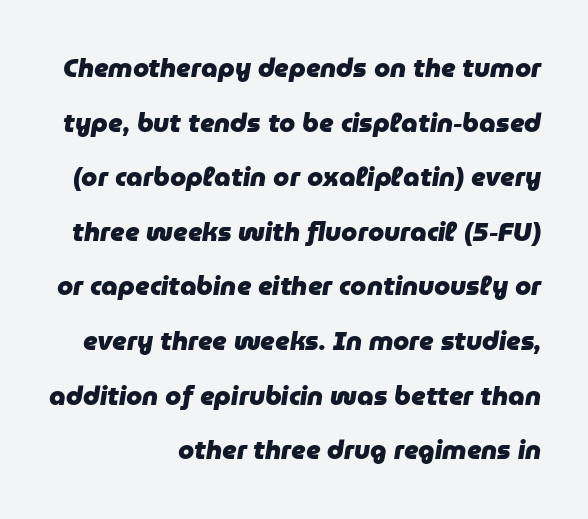
{"italic": "yes", "lean": "right", "slant_degrees": 9, "bold": "yes", "underline": "no", "line_spacing": "loose", "line_spacing_ratio": 2.1, "letter_spacing": "normal", "letter_spacing_em": 0.0, "glyph_px": 26}
